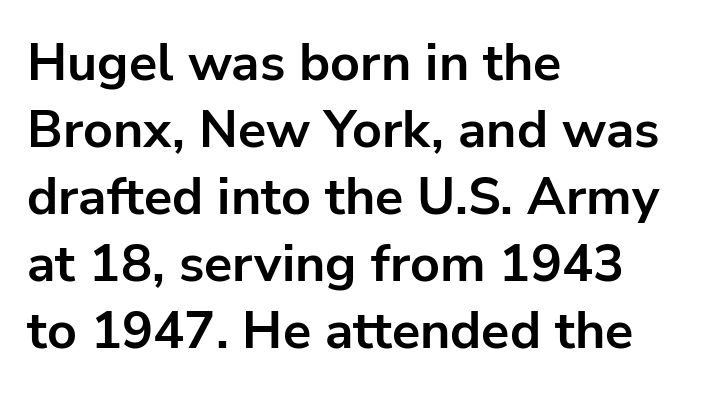
{"serif": "no", "italic": "no", "bold": "yes", "weight": "bold", "width": "normal", "stroke_contrast": "low", "x_height": "medium", "monospaced": "no", "underline": "no", "align": "left", "line_spacing": "normal", "line_spacing_ratio": 1.29, "letter_spacing": "normal", "letter_spacing_em": 0.0, "glyph_px": 52}
